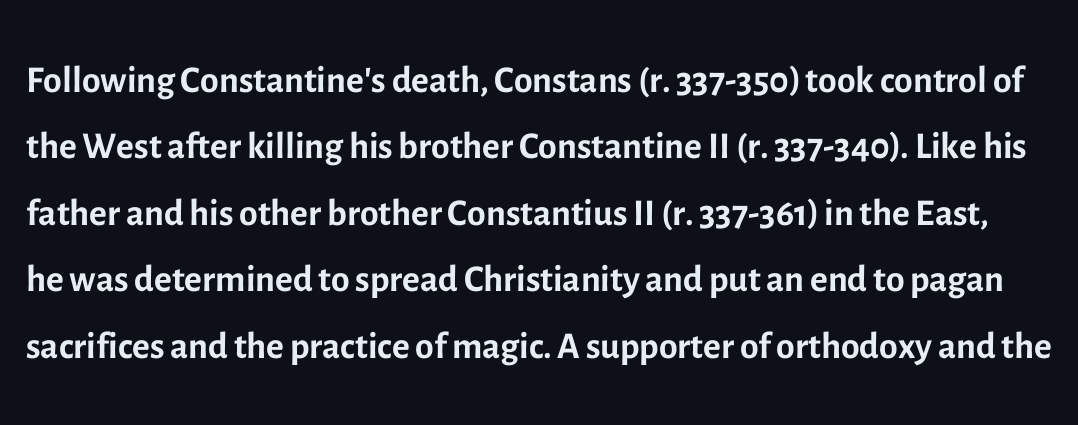
Q: Is the text bold? A: No.
Q: Is the text italic (slanted)? A: No, it is upright.
Q: Is the typeface a serif or a sans-serif typeface? A: Sans-serif.
Q: Is the text underlined? A: No.
Q: Is the spacing between letters normal or unusually wide? A: Normal.
Q: Width (condensed, normal, or wide)? A: Normal.
Q: x-height? A: Medium.
Q: Monospaced? A: No.
